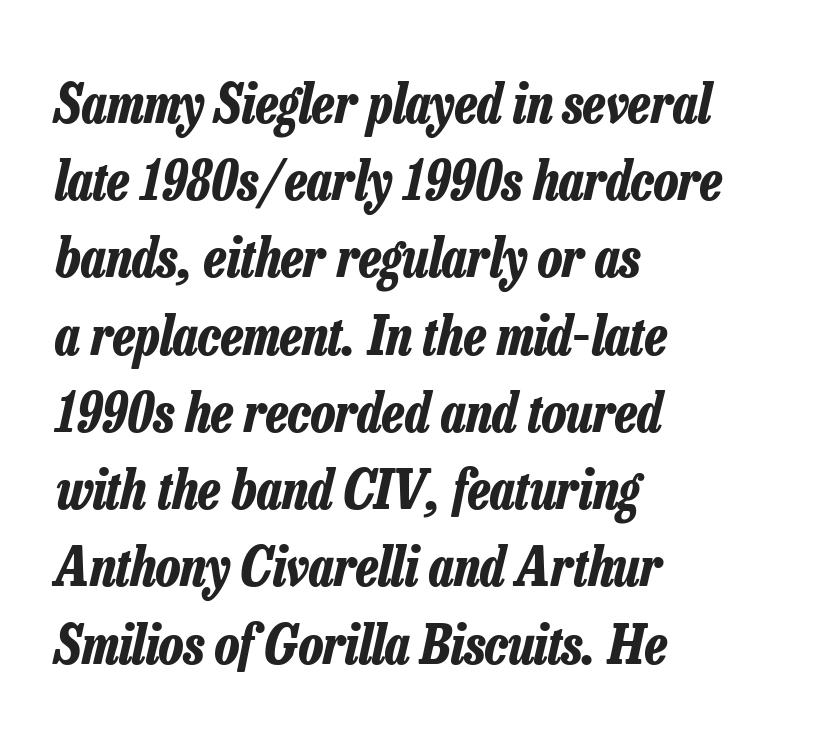
Q: Is the text bold? A: Yes.
Q: Is the text italic (slanted)? A: Yes, it leans right by about 13 degrees.
Q: Is the text underlined? A: No.
Q: How is the paragraph aligned? A: Left-aligned.
Q: Is the spacing between letters normal or unusually wide? A: Normal.
Q: Is the spacing between lines tight, normal or loose? A: Normal.
Q: Width (condensed, normal, or wide)? A: Condensed.
Q: Stroke contrast? A: Low.
Q: x-height? A: Medium.
Q: Monospaced? A: No.
